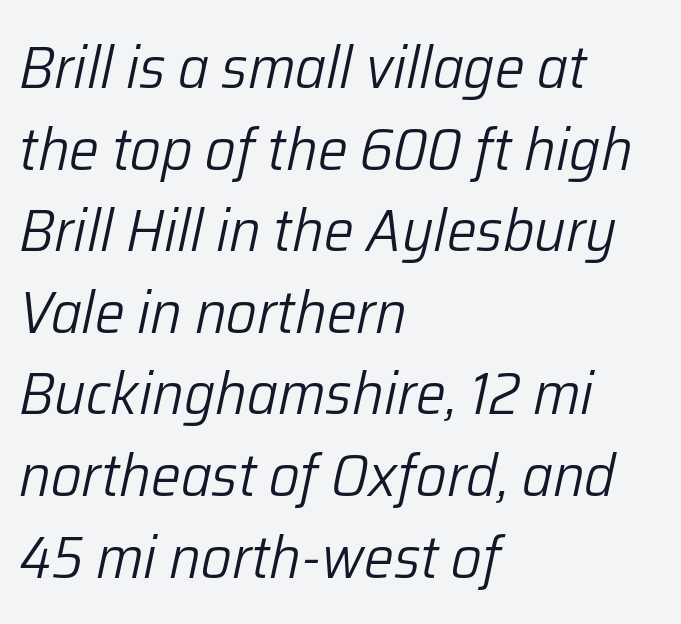
{"italic": "yes", "lean": "right", "slant_degrees": 12, "bold": "no", "weight": "light", "width": "normal", "stroke_contrast": "low", "x_height": "medium", "monospaced": "no", "underline": "no", "align": "left", "line_spacing": "normal", "line_spacing_ratio": 1.36, "letter_spacing": "normal", "letter_spacing_em": 0.0, "glyph_px": 60}
